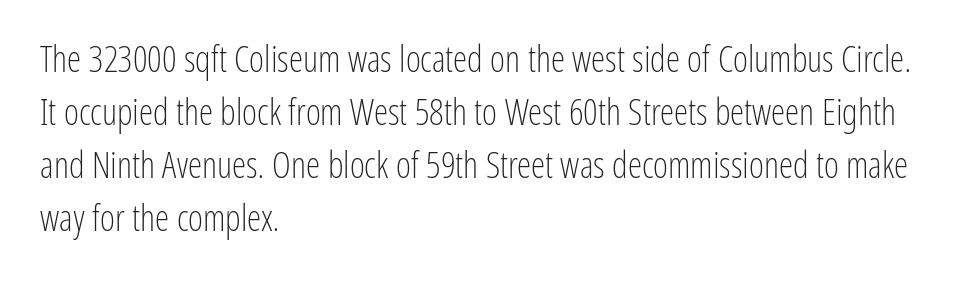
These lines were composed using upright roman letters. Any mark beneath the type? The region is blank. A typesetter would call this proportional, since set widths differ per character. The font family rendered here belongs to the sans-serif group.
